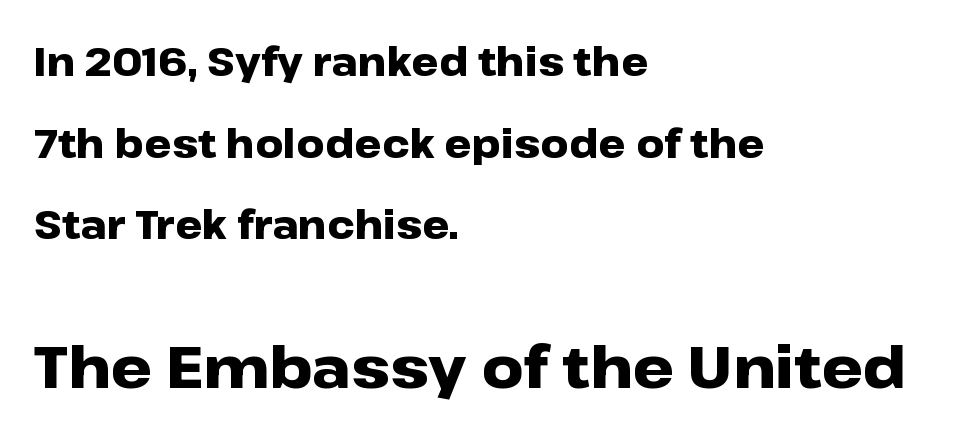
{"serif": "no", "italic": "no", "bold": "yes", "weight": "heavy", "width": "wide", "stroke_contrast": "low", "x_height": "medium", "monospaced": "no", "underline": "no", "align": "left", "line_spacing": "loose", "line_spacing_ratio": 2.09, "letter_spacing": "normal", "letter_spacing_em": 0.0, "larger_block": "second", "size_ratio": 1.49, "glyph_px": 58}
